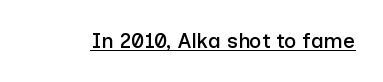
Q: Is the text italic (slanted)? A: No, it is upright.
Q: Is the text underlined? A: Yes.
Q: Is the spacing between letters normal or unusually wide? A: Normal.
